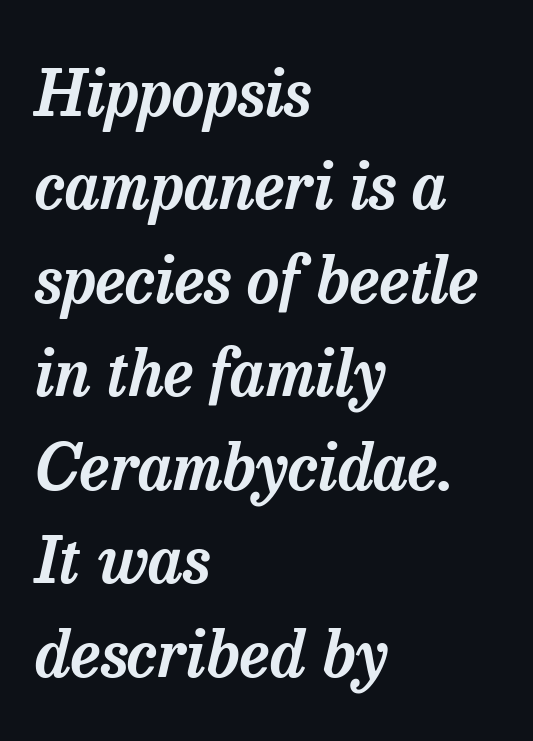
The image shows 64 px serif type, italic (leaning right); set left-aligned, normal line spacing (1.46x), normal letter spacing, not underlined; low stroke contrast and a medium x-height.
